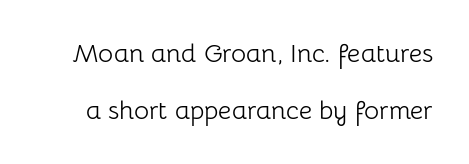
Q: Is the text bold? A: No.
Q: Is the text italic (slanted)? A: No, it is upright.
Q: Is the text underlined? A: No.
Q: Is the spacing between letters normal or unusually wide? A: Normal.
Q: Is the spacing between lines tight, normal or loose? A: Loose.
